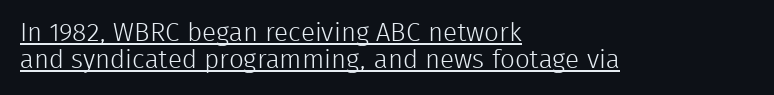
{"italic": "no", "bold": "no", "underline": "yes", "align": "left", "line_spacing": "tight", "line_spacing_ratio": 1.05, "letter_spacing": "normal", "letter_spacing_em": 0.0, "glyph_px": 26}
